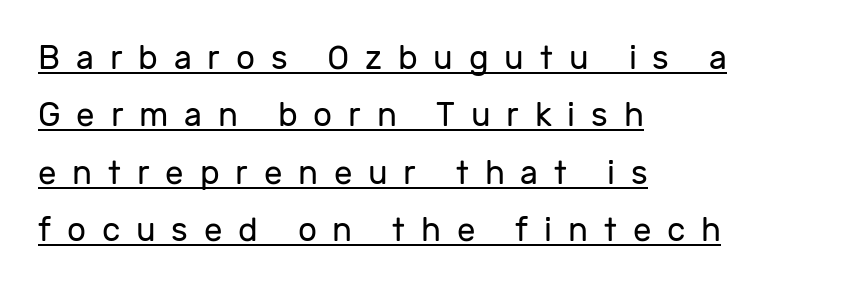
{"serif": "no", "italic": "no", "bold": "no", "weight": "regular", "width": "normal", "stroke_contrast": "low", "x_height": "medium", "monospaced": "no", "underline": "yes", "align": "left", "line_spacing_ratio": 1.74, "letter_spacing": "wide", "letter_spacing_em": 0.48, "glyph_px": 33}
